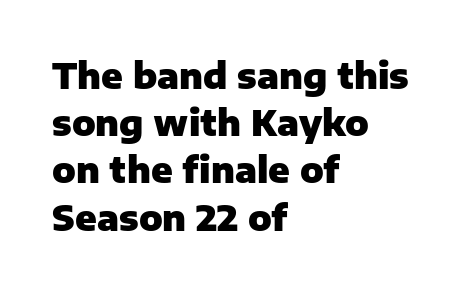
Q: Is the text bold? A: Yes.
Q: Is the text italic (slanted)? A: No, it is upright.
Q: Is the typeface a serif or a sans-serif typeface? A: Sans-serif.
Q: Is the text underlined? A: No.
Q: How is the paragraph aligned? A: Left-aligned.
Q: Is the spacing between letters normal or unusually wide? A: Normal.
Q: Is the spacing between lines tight, normal or loose? A: Normal.
Q: Width (condensed, normal, or wide)? A: Normal.
Q: Stroke contrast? A: Low.
Q: x-height? A: Medium.
Q: Monospaced? A: No.
